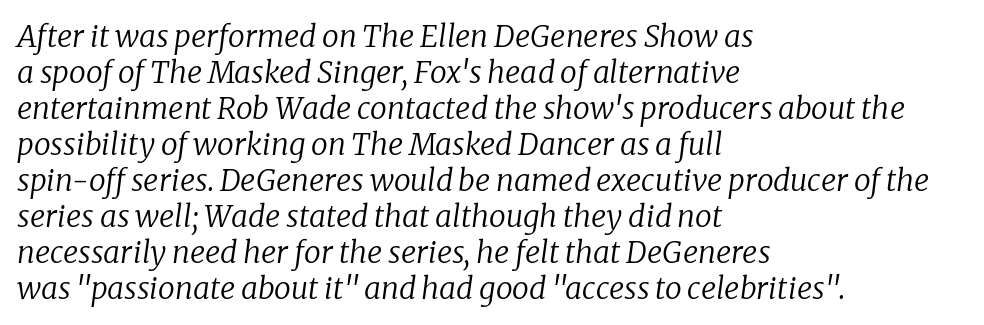
The image shows 30 px regular-weight serif type, italic (leaning right); set left-aligned, line spacing 1.2x, normal letter spacing, not underlined; low stroke contrast and a medium x-height.
